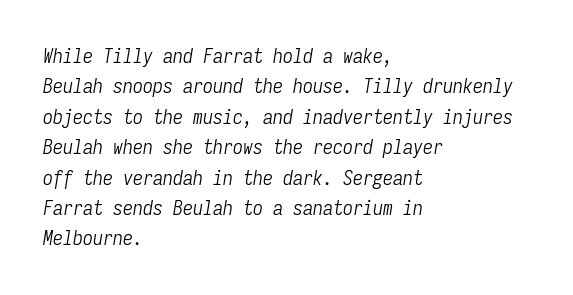
Q: Is the text bold? A: No.
Q: Is the text italic (slanted)? A: Yes, it leans right by about 9 degrees.
Q: Is the text underlined? A: No.
Q: How is the paragraph aligned? A: Left-aligned.
Q: Is the spacing between letters normal or unusually wide? A: Normal.
Q: Is the spacing between lines tight, normal or loose? A: Normal.
